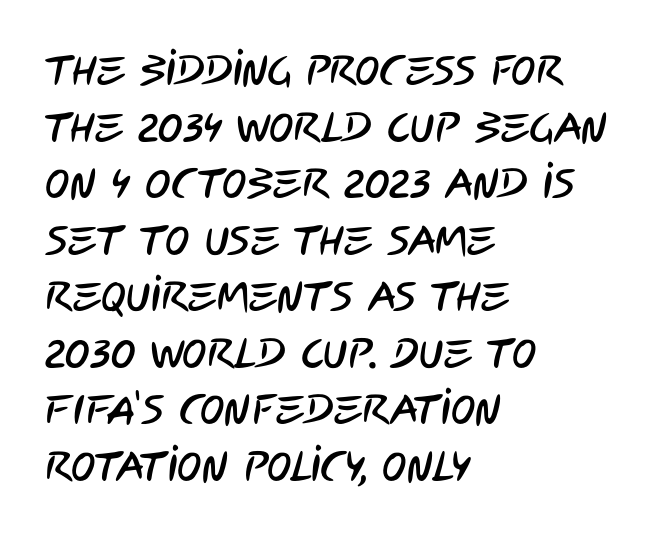
{"serif": "no", "width": "condensed", "stroke_contrast": "low", "x_height": "large", "monospaced": "no", "underline": "no", "align": "left", "line_spacing": "normal", "line_spacing_ratio": 1.38, "letter_spacing": "normal", "letter_spacing_em": 0.0, "glyph_px": 41}
